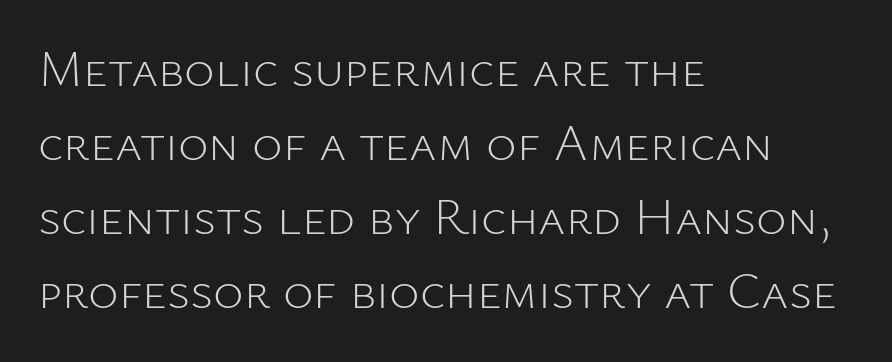
Is this a sans? Yes — the strokes have no serifs. You could not count columns in this text — the font is proportionally spaced. Nothing unusual about the tracking: characters are spaced as the font intends. The leading is moderate, giving the passage an even texture.
